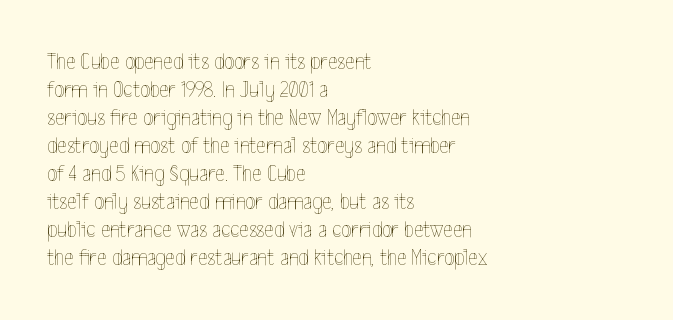
Q: Is the text bold? A: No.
Q: Is the text italic (slanted)? A: No, it is upright.
Q: Is the text underlined? A: No.
Q: How is the paragraph aligned? A: Left-aligned.
Q: Is the spacing between letters normal or unusually wide? A: Normal.
